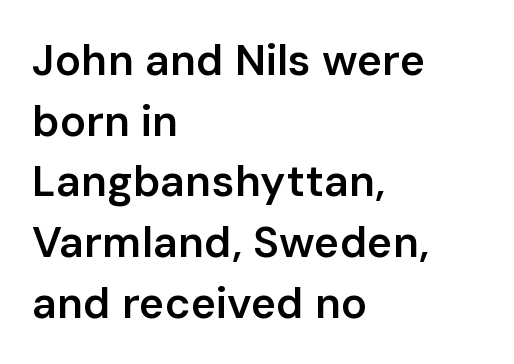
Each row of text sits above clean, open space. The rendering uses a semibold face; strokes are thickened but not to full bold. Nope, no serifs anywhere on these letters. How are the letters spaced? Ordinarily, with no added tracking.
